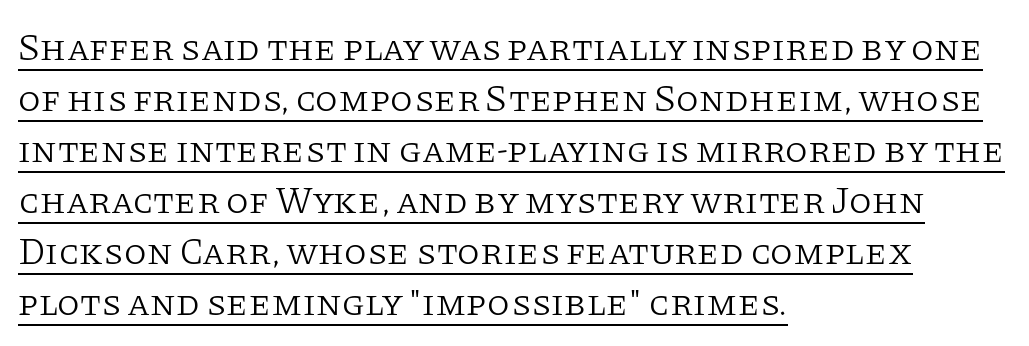
{"serif": "yes", "italic": "no", "bold": "no", "weight": "light", "width": "normal", "stroke_contrast": "low", "x_height": "large", "monospaced": "no", "underline": "yes", "align": "left", "line_spacing": "normal", "line_spacing_ratio": 1.38, "letter_spacing": "normal", "letter_spacing_em": 0.0, "glyph_px": 37}
